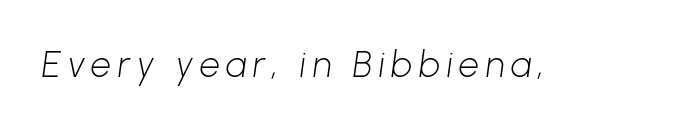
Check where the strokes stop: nothing finishes them off — pure sans. Letters have the restrained weight of plain body copy at most. The string is rendered with underlining switched off. Is this a fixed-width face? No — the glyphs have proportional, varying widths.
